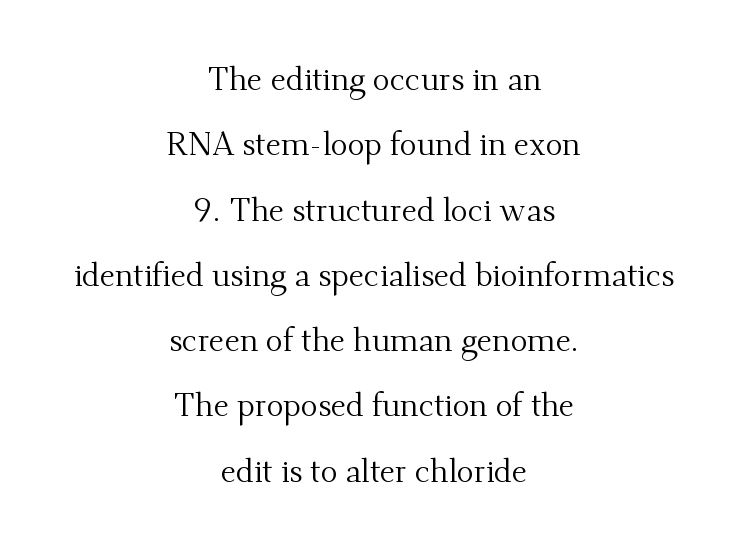
{"serif": "yes", "italic": "no", "bold": "no", "weight": "regular", "width": "normal", "stroke_contrast": "medium", "x_height": "small", "monospaced": "no", "underline": "no", "align": "center", "line_spacing": "loose", "line_spacing_ratio": 2.04, "letter_spacing": "normal", "letter_spacing_em": 0.0, "glyph_px": 32}
